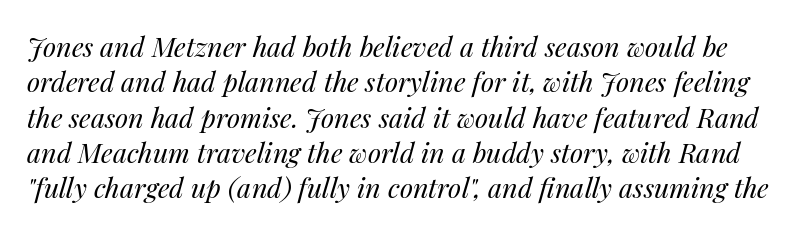
{"italic": "yes", "lean": "right", "slant_degrees": 14, "bold": "no", "underline": "no", "line_spacing": "normal", "line_spacing_ratio": 1.31, "letter_spacing": "normal", "letter_spacing_em": 0.0, "glyph_px": 27}
